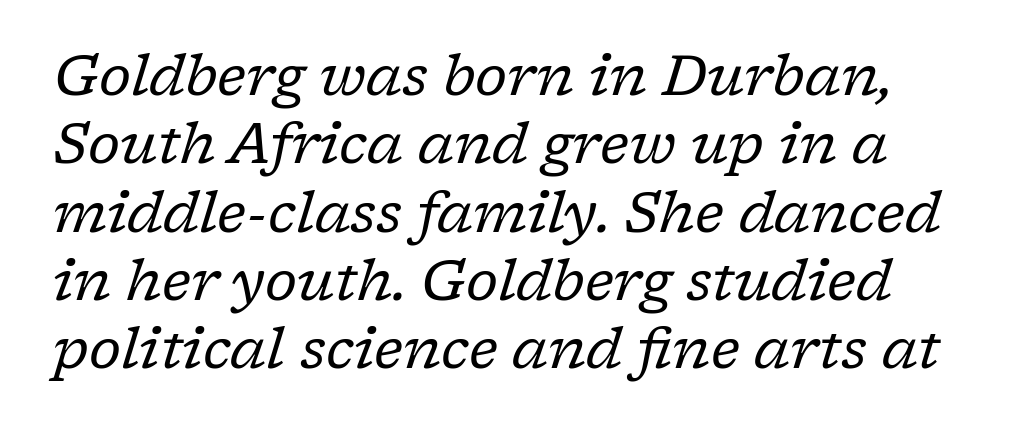
A bare baseline throughout the passage. Observe the serifs anchoring each vertical stroke in this sample. The typeface has the unassuming heft of standard copy or less. The face used here is proportionally spaced, like ordinary book or web type.
